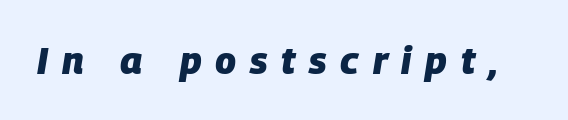
{"italic": "yes", "lean": "right", "slant_degrees": 9, "bold": "yes", "weight": "heavy", "width": "normal", "stroke_contrast": "low", "x_height": "large", "monospaced": "no", "underline": "no", "letter_spacing": "wide", "letter_spacing_em": 0.36, "glyph_px": 38}
